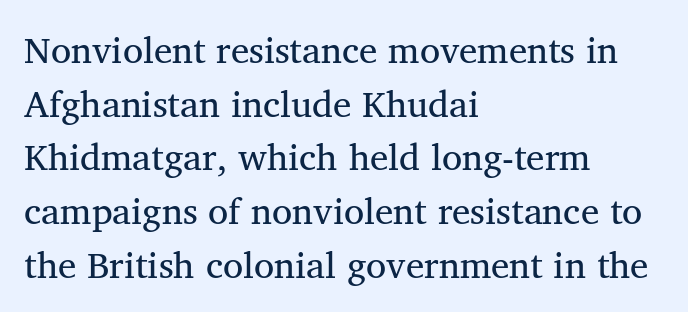
Q: Is the typeface a serif or a sans-serif typeface? A: Serif.
Q: Is the text underlined? A: No.
Q: How is the paragraph aligned? A: Left-aligned.
Q: Is the spacing between letters normal or unusually wide? A: Normal.
Q: Is the spacing between lines tight, normal or loose? A: Normal.
Q: Width (condensed, normal, or wide)? A: Normal.
Q: Stroke contrast? A: Medium.
Q: x-height? A: Medium.
Q: Monospaced? A: No.
